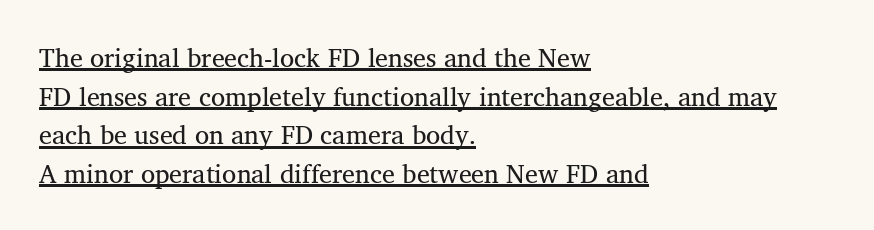
Q: Is the text bold? A: No.
Q: Is the text italic (slanted)? A: No, it is upright.
Q: Is the text underlined? A: Yes.
Q: How is the paragraph aligned? A: Left-aligned.
Q: Is the spacing between letters normal or unusually wide? A: Normal.
Q: Is the spacing between lines tight, normal or loose? A: Normal.
